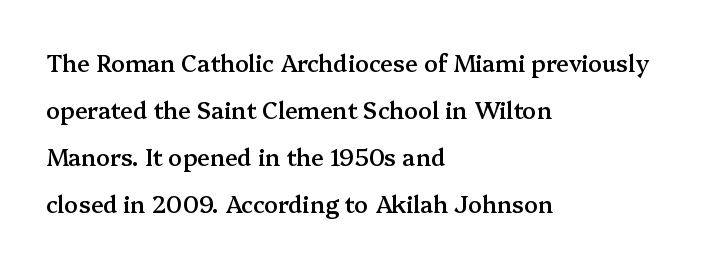
Q: Is the text bold? A: Semi-bold.
Q: Is the text italic (slanted)? A: No, it is upright.
Q: Is the text underlined? A: No.
Q: How is the paragraph aligned? A: Left-aligned.
Q: Is the spacing between letters normal or unusually wide? A: Normal.
Q: Is the spacing between lines tight, normal or loose? A: Loose.
